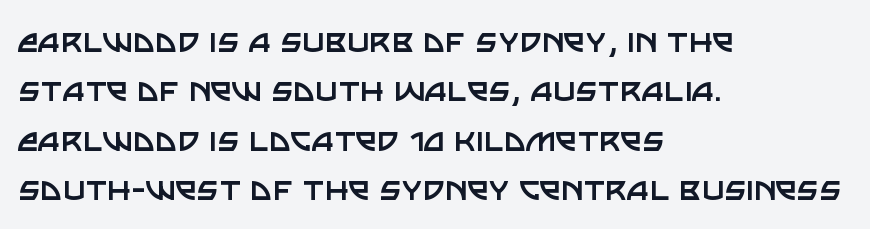
{"serif": "no", "italic": "no", "bold": "no", "weight": "regular", "width": "normal", "stroke_contrast": "low", "x_height": "large", "monospaced": "no", "underline": "no", "align": "left", "line_spacing": "normal", "line_spacing_ratio": 1.3, "letter_spacing": "normal", "letter_spacing_em": 0.0, "glyph_px": 38}
